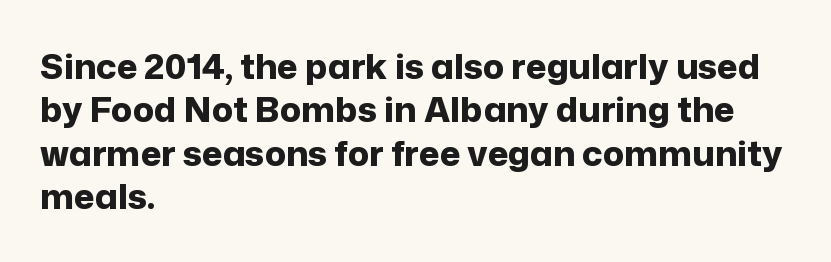
The image shows 35 px bold sans-serif type, upright; set left-aligned, line spacing 1.24x, normal letter spacing, not underlined; low stroke contrast and a medium x-height.
